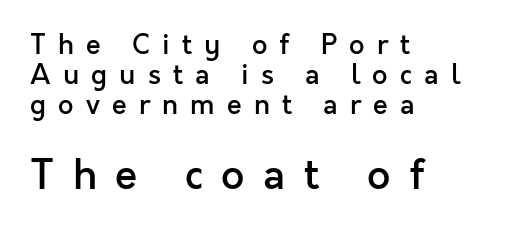
Q: Is the text bold? A: Semi-bold.
Q: Is the text italic (slanted)? A: No, it is upright.
Q: Is the typeface a serif or a sans-serif typeface? A: Sans-serif.
Q: Is the text underlined? A: No.
Q: How is the paragraph aligned? A: Left-aligned.
Q: Is the spacing between letters normal or unusually wide? A: Unusually wide.
Q: Is the spacing between lines tight, normal or loose? A: Tight.
Q: Which block of text is set in a larger size, the first (top) or the second (bottom)? A: The second (bottom) one.
Q: Width (condensed, normal, or wide)? A: Normal.
Q: x-height? A: Medium.
Q: Monospaced? A: No.
